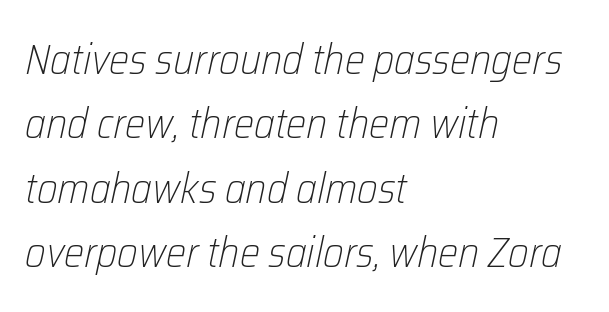
{"italic": "yes", "lean": "right", "slant_degrees": 12, "bold": "no", "weight": "light", "width": "condensed", "stroke_contrast": "low", "x_height": "medium", "monospaced": "no", "underline": "no", "align": "left", "line_spacing": "normal", "line_spacing_ratio": 1.5, "letter_spacing": "normal", "letter_spacing_em": 0.0, "glyph_px": 43}
